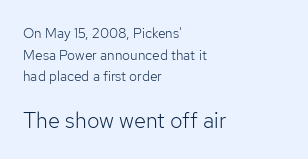
Q: Is the text bold? A: No.
Q: Is the text italic (slanted)? A: No, it is upright.
Q: Is the text underlined? A: No.
Q: How is the paragraph aligned? A: Left-aligned.
Q: Is the spacing between letters normal or unusually wide? A: Normal.
Q: Is the spacing between lines tight, normal or loose? A: Normal.
Q: Which block of text is set in a larger size, the first (top) or the second (bottom)? A: The second (bottom) one.
